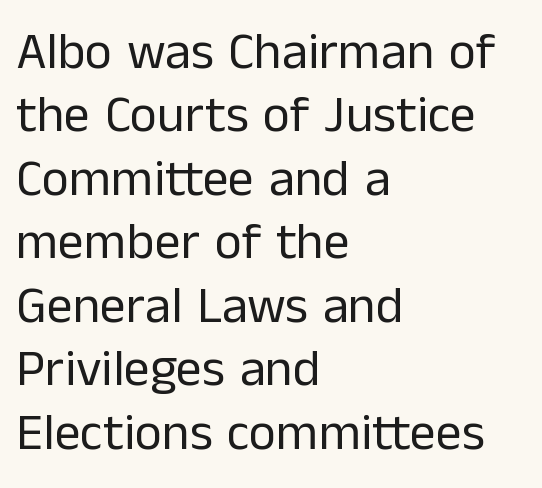
Each letter keeps its own natural width here, so spacing adapts to shape. Rule under the text: the space is simply empty. Weight: in the light-to-regular range. Compared with a centered layout, this one pins lines to the left instead. Posture: straight, roman, zero tilt.
